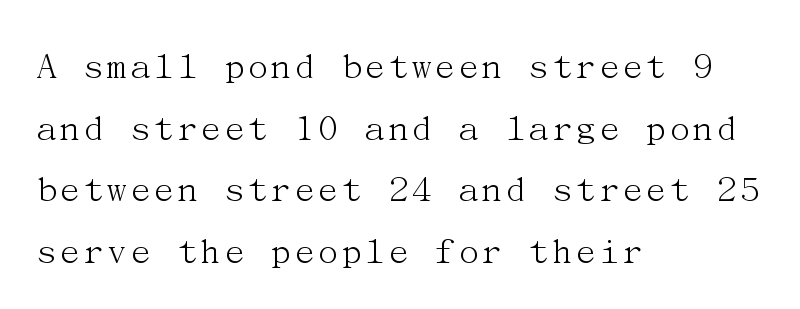
Any mark beneath the type? The region is blank. Line beginnings align vertically; line endings do not. Whoever set this chose a conventional vertical rhythm. Look at the tracking — it's just the regular setting, nothing added. A quiet, ordinary-to-light weight characterises the typeface. Check where the strokes stop: tiny serifs finish them off.
